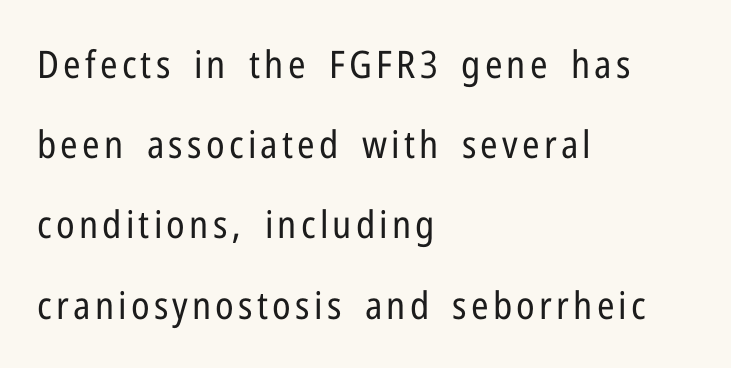
The image shows 38 px regular-weight, condensed sans-serif type, upright; set left-aligned, loose line spacing (2.11x), not underlined; low stroke contrast and a medium x-height.
